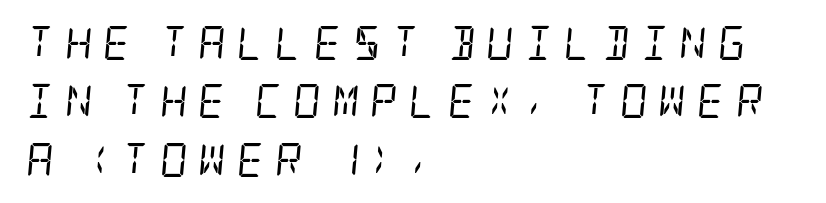
The image shows 34 px regular-weight, condensed serif type, italic (leaning right); set left-aligned, line spacing 1.72x, unusually wide letter spacing (+0.32 em), not underlined; low stroke contrast and a large x-height.
